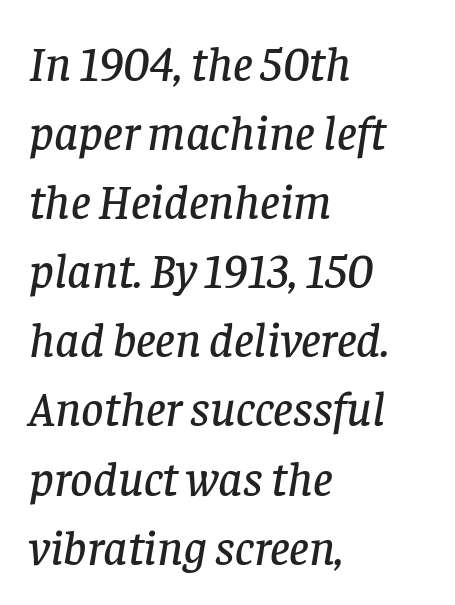
Q: Is the text italic (slanted)? A: Yes, it leans right by about 8 degrees.
Q: Is the typeface a serif or a sans-serif typeface? A: Serif.
Q: Is the text underlined? A: No.
Q: How is the paragraph aligned? A: Left-aligned.
Q: Is the spacing between letters normal or unusually wide? A: Normal.
Q: Is the spacing between lines tight, normal or loose? A: Normal.
Q: Width (condensed, normal, or wide)? A: Normal.
Q: Stroke contrast? A: Low.
Q: x-height? A: Large.
Q: Monospaced? A: No.
